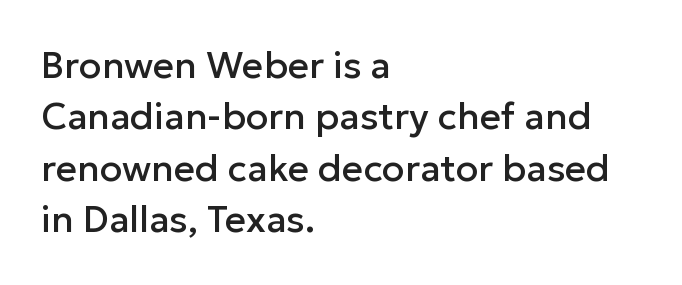
{"serif": "no", "italic": "no", "width": "normal", "stroke_contrast": "low", "x_height": "medium", "monospaced": "no", "underline": "no", "align": "left", "line_spacing": "normal", "line_spacing_ratio": 1.39, "letter_spacing": "normal", "letter_spacing_em": 0.0, "glyph_px": 37}
